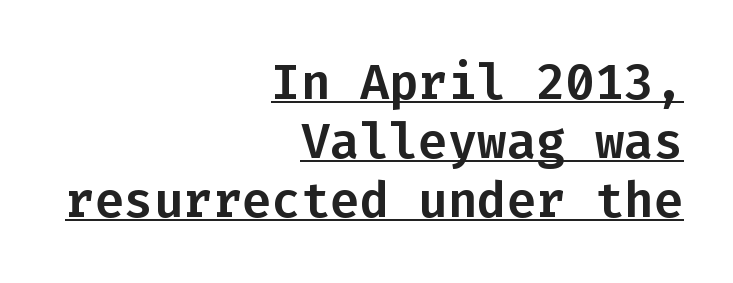
Typographically, this falls in the sans-serif category. Does a line run under the words? Yes, clearly. The setting favours the right margin, as signatures and pull-quotes sometimes do. The lettering stays uniformly vertical, giving the passage a roman look.
